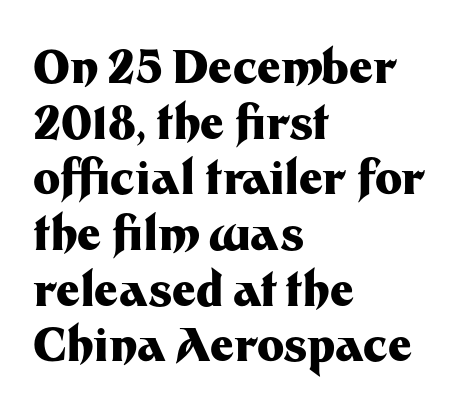
Q: Is the text bold? A: Yes.
Q: Is the text italic (slanted)? A: No, it is upright.
Q: Is the typeface a serif or a sans-serif typeface? A: Sans-serif.
Q: Is the text underlined? A: No.
Q: How is the paragraph aligned? A: Left-aligned.
Q: Is the spacing between letters normal or unusually wide? A: Normal.
Q: Width (condensed, normal, or wide)? A: Normal.
Q: Stroke contrast? A: Medium.
Q: x-height? A: Medium.
Q: Monospaced? A: No.
